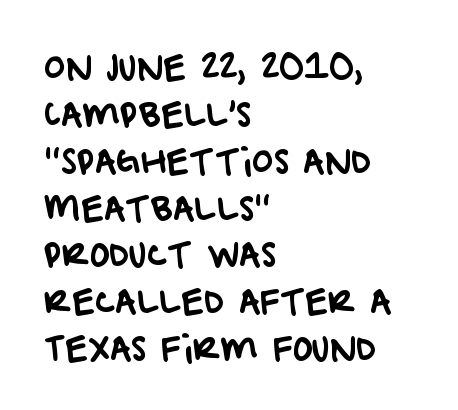
Q: Is the typeface a serif or a sans-serif typeface? A: Sans-serif.
Q: Is the text underlined? A: No.
Q: How is the paragraph aligned? A: Left-aligned.
Q: Is the spacing between letters normal or unusually wide? A: Normal.
Q: Is the spacing between lines tight, normal or loose? A: Normal.
Q: Width (condensed, normal, or wide)? A: Normal.
Q: Stroke contrast? A: Low.
Q: x-height? A: Large.
Q: Monospaced? A: No.
